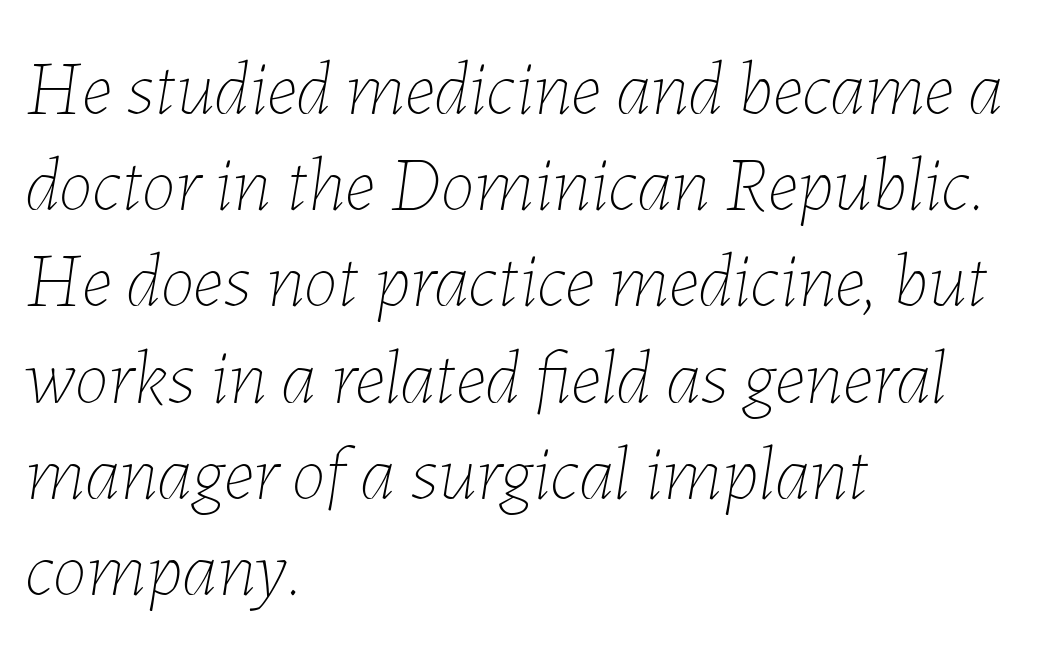
Rendered with sloped, italic letterforms. These lines are rendered in a variable-pitch font. Quick note: underline off. This rendering leaves character spacing at its baseline value. This reads as an unemphasized weight, regular at the heaviest. The space between consecutive lines is moderate.
